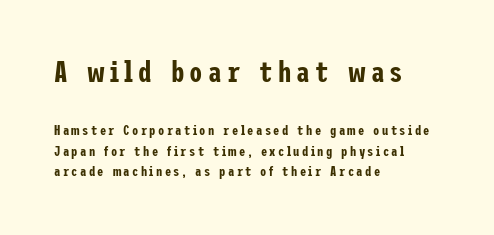
The image shows 30 px condensed sans-serif type, upright; set left-aligned, normal line spacing (1.47x), not underlined; the first (top) block is 2.14x larger; low stroke contrast and a medium x-height.
